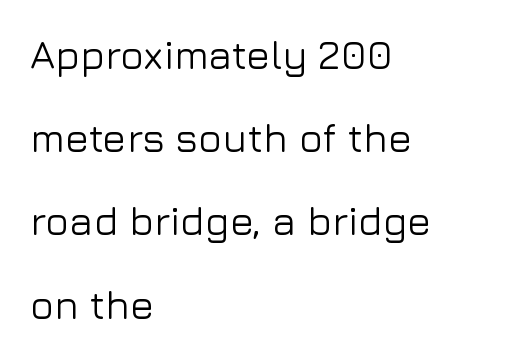
Q: Is the text italic (slanted)? A: No, it is upright.
Q: Is the typeface a serif or a sans-serif typeface? A: Sans-serif.
Q: Is the text underlined? A: No.
Q: How is the paragraph aligned? A: Left-aligned.
Q: Is the spacing between letters normal or unusually wide? A: Normal.
Q: Is the spacing between lines tight, normal or loose? A: Loose.
Q: Width (condensed, normal, or wide)? A: Normal.
Q: Stroke contrast? A: Low.
Q: x-height? A: Medium.
Q: Monospaced? A: No.
